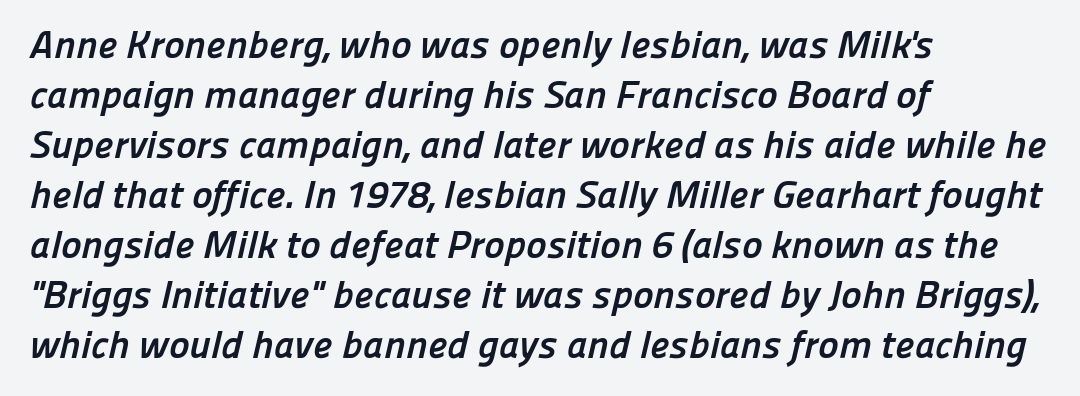
Q: Is the text bold? A: Yes.
Q: Is the typeface a serif or a sans-serif typeface? A: Sans-serif.
Q: Is the text underlined? A: No.
Q: How is the paragraph aligned? A: Left-aligned.
Q: Is the spacing between letters normal or unusually wide? A: Normal.
Q: Is the spacing between lines tight, normal or loose? A: Normal.
Q: Width (condensed, normal, or wide)? A: Normal.
Q: Stroke contrast? A: Low.
Q: x-height? A: Medium.
Q: Monospaced? A: No.
